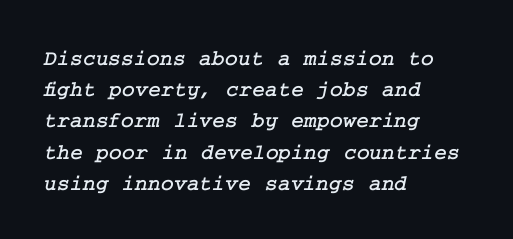
Q: Is the text underlined? A: No.
Q: How is the paragraph aligned? A: Left-aligned.
Q: Is the spacing between letters normal or unusually wide? A: Normal.
Q: Is the spacing between lines tight, normal or loose? A: Normal.
